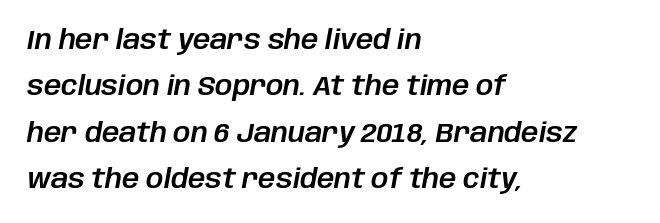
The face used here has a pronounced slope to its letters. The foot of each line stays bare and open. Every row of glyphs begins at an identical x-position on the left. The rendering keeps characters at their native spacing.
